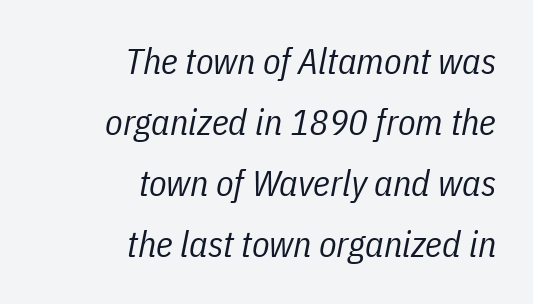
{"italic": "yes", "lean": "right", "slant_degrees": 11, "bold": "no", "weight": "regular", "width": "condensed", "stroke_contrast": "low", "x_height": "medium", "monospaced": "no", "underline": "no", "align": "right", "line_spacing": "normal", "line_spacing_ratio": 1.69, "letter_spacing": "normal", "letter_spacing_em": 0.0, "glyph_px": 36}
